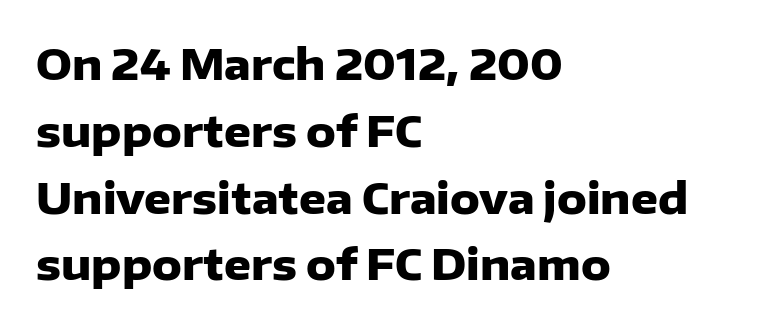
The image shows 42 px heavy sans-serif type, upright; set left-aligned, normal line spacing (1.59x), normal letter spacing, not underlined; low stroke contrast and a medium x-height.
